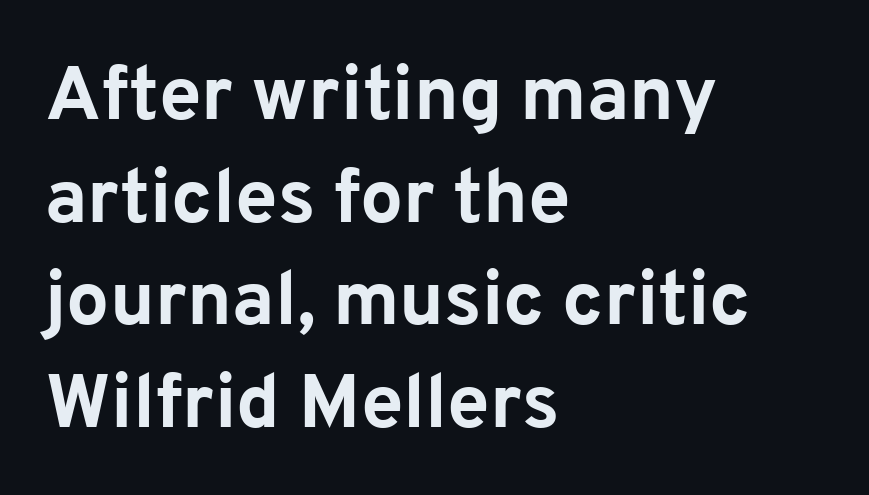
The font is running at its bold setting. Examine the stroke ends and you'll find no serifs. There is no visible air inserted between adjacent glyphs. Characters remain perfectly vertical along every line.
